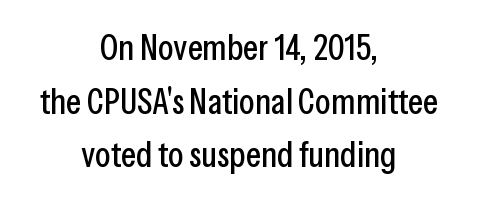
Q: Is the text italic (slanted)? A: No, it is upright.
Q: Is the typeface a serif or a sans-serif typeface? A: Sans-serif.
Q: Is the text underlined? A: No.
Q: How is the paragraph aligned? A: Centered.
Q: Is the spacing between letters normal or unusually wide? A: Normal.
Q: Is the spacing between lines tight, normal or loose? A: Normal.
Q: Width (condensed, normal, or wide)? A: Condensed.
Q: Stroke contrast? A: Low.
Q: x-height? A: Medium.
Q: Monospaced? A: No.
